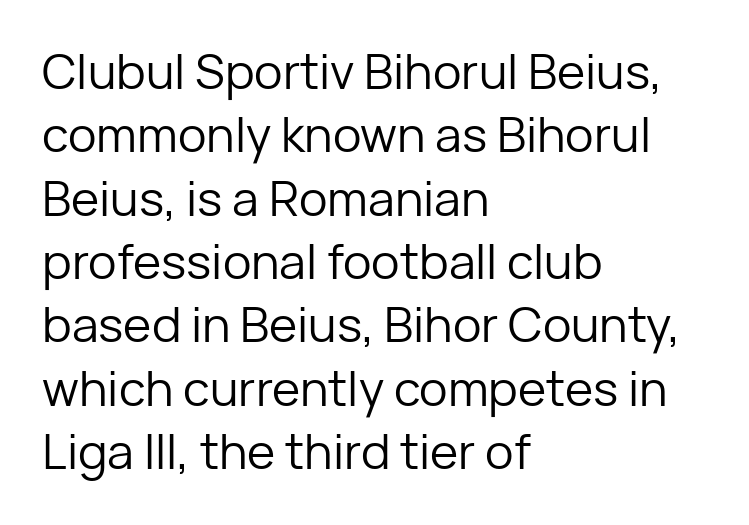
{"serif": "no", "italic": "no", "bold": "no", "weight": "regular", "width": "normal", "stroke_contrast": "low", "x_height": "medium", "monospaced": "no", "underline": "no", "align": "left", "line_spacing": "normal", "line_spacing_ratio": 1.32, "letter_spacing": "normal", "letter_spacing_em": 0.0, "glyph_px": 48}
